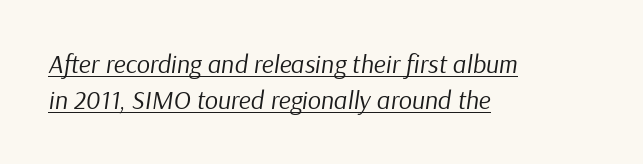
The letterforms sit shoulder to shoulder at normal distance. Stroke mass is kept to a normal reading level or below. The leading is moderate, giving the passage an even texture. Quick note: italic. Every row of glyphs begins at an identical x-position on the left.
